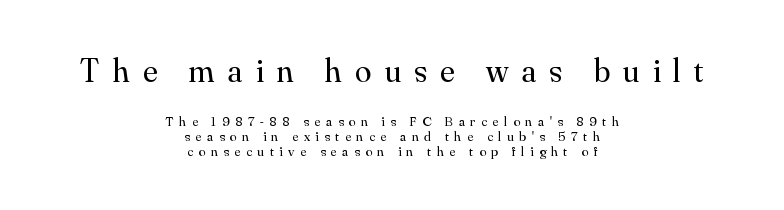
The image shows 33 px regular-weight serif type, upright; set centered, tight line spacing (1.1x), unusually wide letter spacing (+0.4 em), not underlined; the first (top) block is 2.36x larger; medium stroke contrast and a small x-height.
